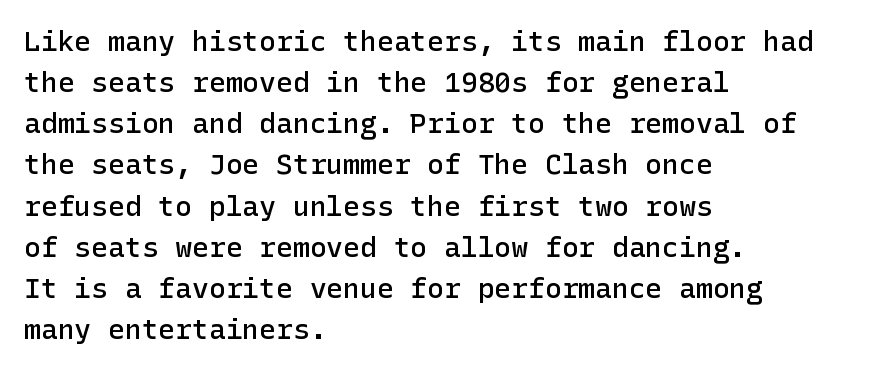
Stroke terminals: plain, sans-serif. Is the letter spacing exaggerated? No — it looks like the ordinary default. The glyphs have the mass of a demibold cut, below bold. Style check: upright. The passage shown is not underscored anywhere. The setting favours the left margin, as ordinary paragraphs usually do.
